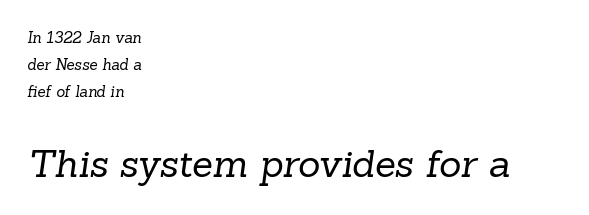
Q: Is the text bold? A: No.
Q: Is the typeface a serif or a sans-serif typeface? A: Serif.
Q: Is the text underlined? A: No.
Q: How is the paragraph aligned? A: Left-aligned.
Q: Is the spacing between letters normal or unusually wide? A: Normal.
Q: Which block of text is set in a larger size, the first (top) or the second (bottom)? A: The second (bottom) one.
Q: Width (condensed, normal, or wide)? A: Normal.
Q: Stroke contrast? A: Low.
Q: x-height? A: Medium.
Q: Monospaced? A: No.
